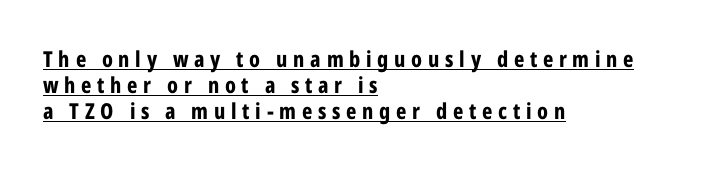
Q: Is the text bold? A: Yes.
Q: Is the text italic (slanted)? A: No, it is upright.
Q: Is the text underlined? A: Yes.
Q: How is the paragraph aligned? A: Left-aligned.
Q: Is the spacing between letters normal or unusually wide? A: Unusually wide.
